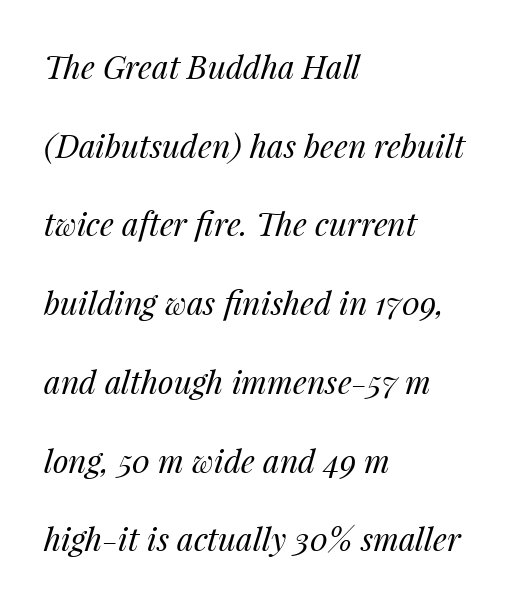
{"italic": "yes", "lean": "right", "slant_degrees": 14, "bold": "no", "weight": "regular", "width": "normal", "stroke_contrast": "medium", "x_height": "medium", "monospaced": "no", "underline": "no", "align": "left", "line_spacing": "loose", "line_spacing_ratio": 2.46, "letter_spacing": "normal", "letter_spacing_em": 0.0, "glyph_px": 32}
